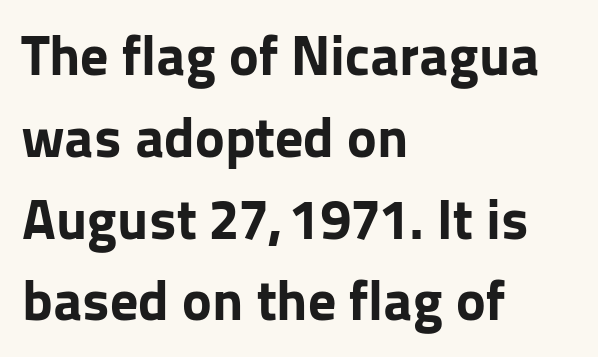
Descender tails drop into unmarked territory. Notice how descenders clear the ascenders below comfortably — that's standard leading. Strokes here are thick enough to call this a true bold. The rag falls on the right side of this text block. Examine the stroke ends and you'll find no serifs. Standard letterfit; no display-style spreading of the glyphs.
